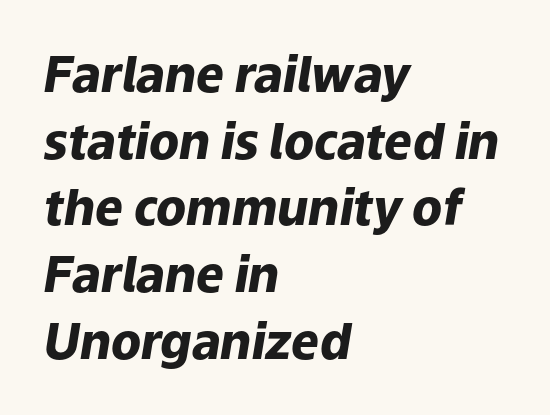
The glyphs are unaccompanied by any horizontal stroke below them. A full-strength bold gives these letters their thick strokes. There is no visible air inserted between adjacent glyphs. Line spacing here is normal.
